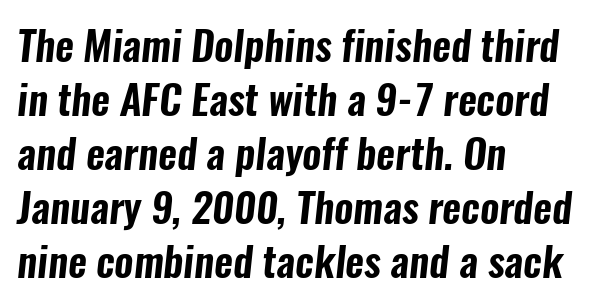
Q: Is the typeface a serif or a sans-serif typeface? A: Sans-serif.
Q: Is the text underlined? A: No.
Q: How is the paragraph aligned? A: Left-aligned.
Q: Is the spacing between letters normal or unusually wide? A: Normal.
Q: Is the spacing between lines tight, normal or loose? A: Normal.
Q: Width (condensed, normal, or wide)? A: Condensed.
Q: Stroke contrast? A: Low.
Q: x-height? A: Medium.
Q: Monospaced? A: No.
